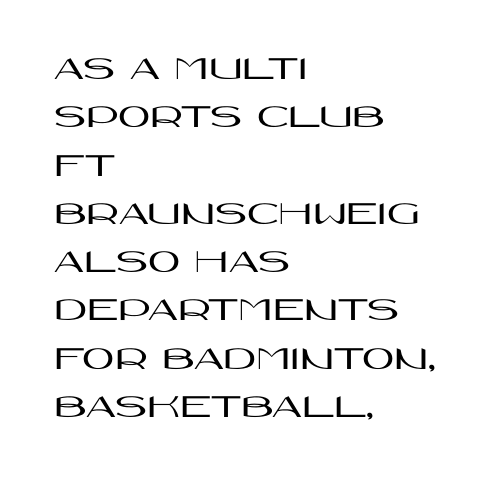
Q: Is the text italic (slanted)? A: No, it is upright.
Q: Is the typeface a serif or a sans-serif typeface? A: Sans-serif.
Q: Is the text underlined? A: No.
Q: How is the paragraph aligned? A: Left-aligned.
Q: Is the spacing between letters normal or unusually wide? A: Normal.
Q: Is the spacing between lines tight, normal or loose? A: Normal.
Q: Width (condensed, normal, or wide)? A: Wide.
Q: Stroke contrast? A: High.
Q: x-height? A: Large.
Q: Monospaced? A: No.
